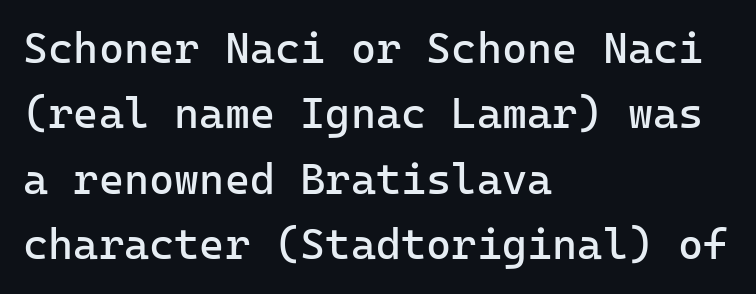
Q: Is the text bold? A: No.
Q: Is the text italic (slanted)? A: No, it is upright.
Q: Is the typeface a serif or a sans-serif typeface? A: Sans-serif.
Q: Is the text underlined? A: No.
Q: How is the paragraph aligned? A: Left-aligned.
Q: Is the spacing between letters normal or unusually wide? A: Normal.
Q: Is the spacing between lines tight, normal or loose? A: Normal.
Q: Width (condensed, normal, or wide)? A: Normal.
Q: Stroke contrast? A: Low.
Q: x-height? A: Medium.
Q: Monospaced? A: Yes.
